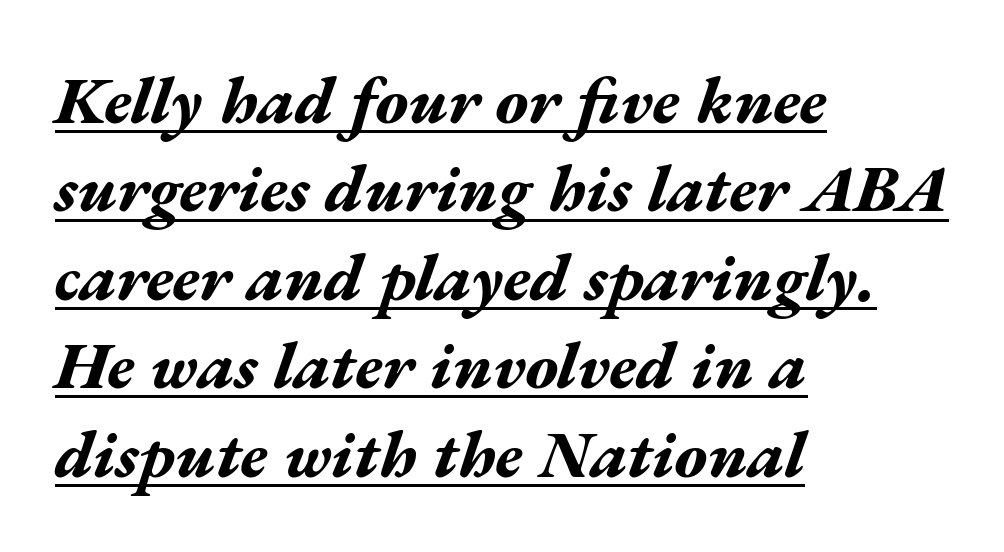
The image shows 67 px bold, wide type, italic (leaning right); set left-aligned, normal line spacing (1.32x), normal letter spacing, underlined; medium stroke contrast and a medium x-height.
